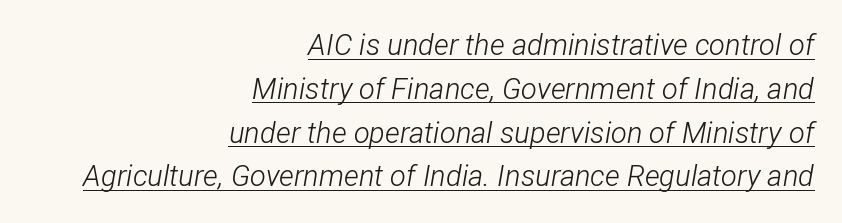
Q: Is the text bold? A: No.
Q: Is the text italic (slanted)? A: Yes, it leans right by about 12 degrees.
Q: Is the text underlined? A: Yes.
Q: How is the paragraph aligned? A: Right-aligned.
Q: Is the spacing between letters normal or unusually wide? A: Normal.
Q: Is the spacing between lines tight, normal or loose? A: Normal.
Q: Width (condensed, normal, or wide)? A: Condensed.
Q: Stroke contrast? A: Low.
Q: x-height? A: Medium.
Q: Monospaced? A: No.
